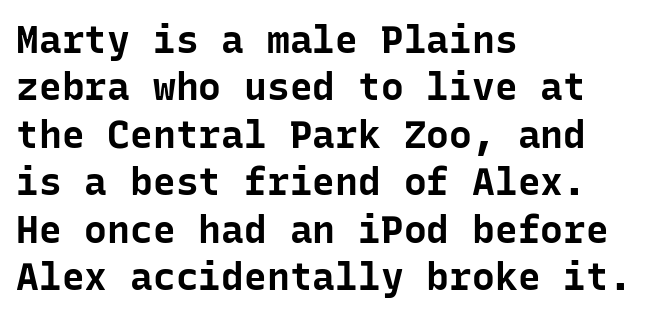
{"serif": "no", "italic": "no", "bold": "yes", "weight": "bold", "width": "normal", "stroke_contrast": "low", "x_height": "medium", "monospaced": "yes", "underline": "no", "align": "left", "line_spacing": "normal", "line_spacing_ratio": 1.25, "letter_spacing": "normal", "letter_spacing_em": 0.0, "glyph_px": 38}
